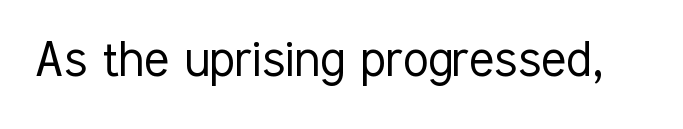
{"serif": "no", "italic": "no", "bold": "no", "weight": "light", "width": "condensed", "stroke_contrast": "low", "x_height": "medium", "monospaced": "no", "underline": "no", "letter_spacing": "normal", "letter_spacing_em": 0.0, "glyph_px": 58}
